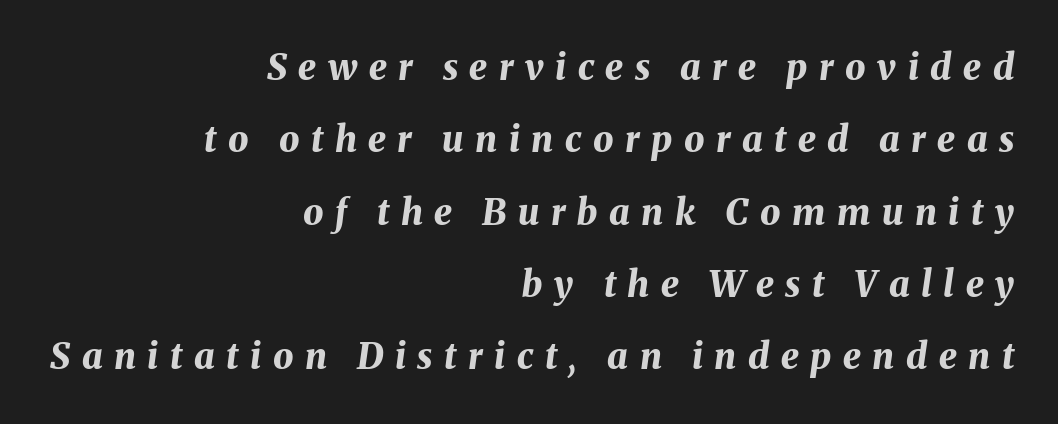
{"italic": "yes", "lean": "right", "slant_degrees": 8, "bold": "yes", "weight": "bold", "width": "normal", "stroke_contrast": "medium", "x_height": "medium", "monospaced": "no", "underline": "no", "align": "right", "line_spacing": "loose", "line_spacing_ratio": 2.01, "letter_spacing": "wide", "letter_spacing_em": 0.32, "glyph_px": 36}
